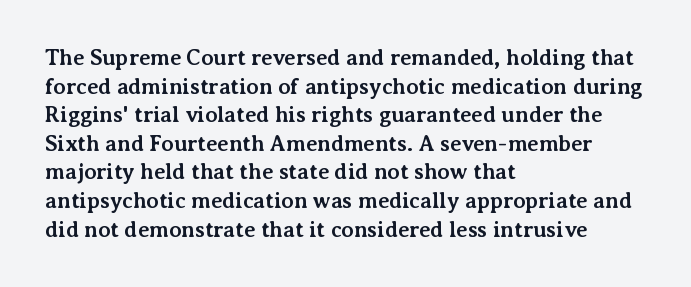
The image shows 22 px bold type, upright; set left-aligned, normal line spacing (1.3x), normal letter spacing, not underlined.
